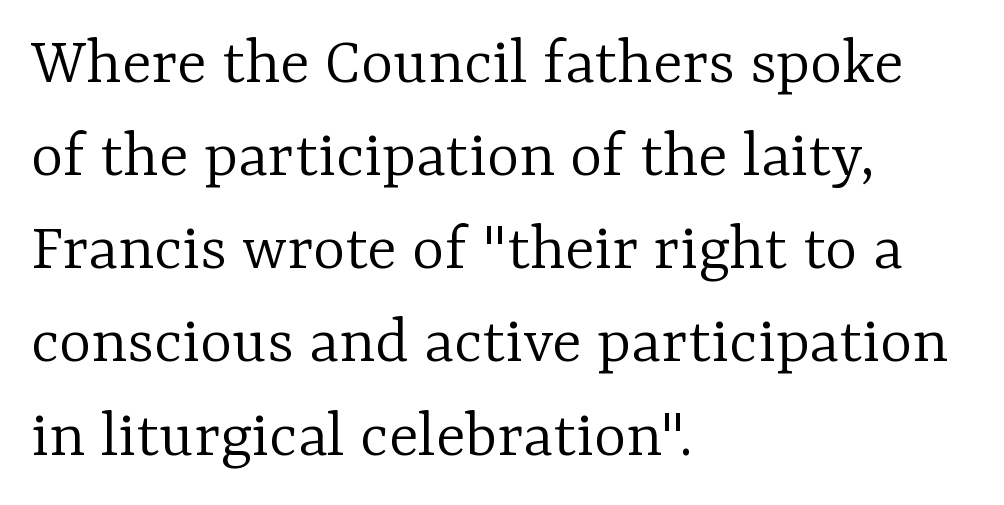
Character widths vary here, with narrow letters taking less room than wide ones. The weight would be labelled regular, book, light, or lighter still. The type sits square on the baseline with zero lean. Does the leading feel generous? No, just average. These lines stack with their left ends in a neat column. The letters carry serifs — small finishing strokes at the ends of their stems.
